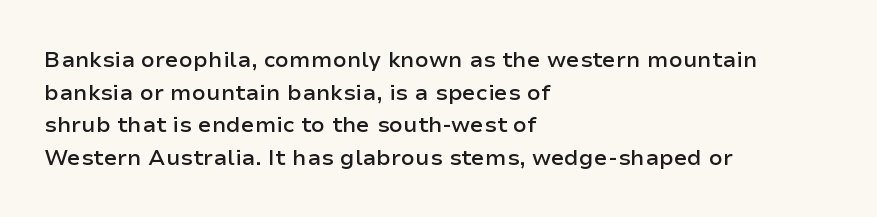
Q: Is the text bold? A: Semi-bold.
Q: Is the text italic (slanted)? A: No, it is upright.
Q: Is the text underlined? A: No.
Q: How is the paragraph aligned? A: Left-aligned.
Q: Is the spacing between letters normal or unusually wide? A: Normal.
Q: Is the spacing between lines tight, normal or loose? A: Normal.
